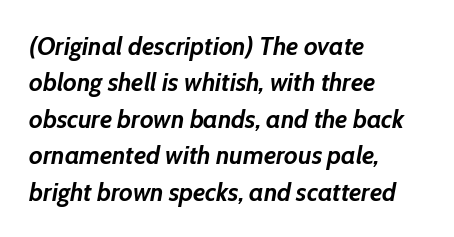
Does the copy run flush right? No — it runs flush left. Slanted lettering throughout. Descenders are the only things crossing below the line. Compared with an ordinary text face, these strokes are far heavier — a full bold.
